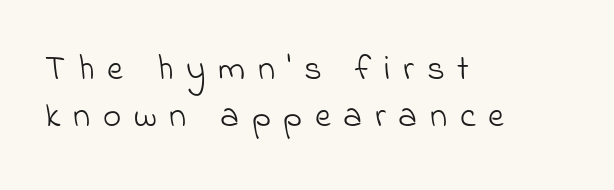
{"serif": "no", "bold": "no", "weight": "light", "width": "normal", "stroke_contrast": "low", "x_height": "small", "monospaced": "no", "underline": "no", "align": "left", "line_spacing": "normal", "line_spacing_ratio": 1.35, "letter_spacing": "wide", "letter_spacing_em": 0.36, "glyph_px": 35}
